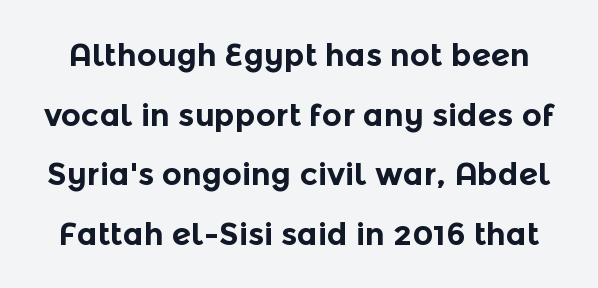
Q: Is the text bold? A: Yes.
Q: Is the text italic (slanted)? A: No, it is upright.
Q: Is the typeface a serif or a sans-serif typeface? A: Sans-serif.
Q: Is the text underlined? A: No.
Q: Is the spacing between letters normal or unusually wide? A: Normal.
Q: Is the spacing between lines tight, normal or loose? A: Loose.
Q: Width (condensed, normal, or wide)? A: Normal.
Q: x-height? A: Medium.
Q: Monospaced? A: No.
